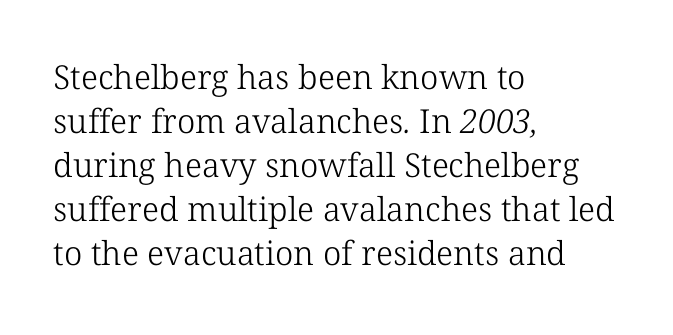
{"serif": "yes", "bold": "no", "weight": "light", "width": "normal", "stroke_contrast": "low", "x_height": "medium", "monospaced": "no", "underline": "no", "align": "left", "line_spacing": "normal", "line_spacing_ratio": 1.33, "letter_spacing": "normal", "letter_spacing_em": 0.0, "glyph_px": 33}
